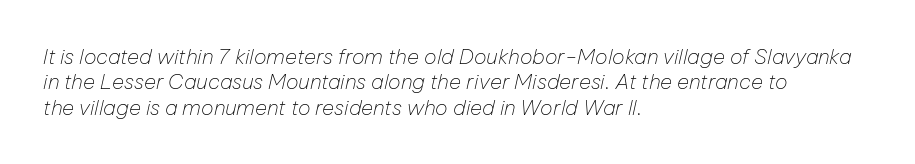
Does extra space separate the letters? No, they use regular spacing. The axis of the letterforms is tilted away from vertical. Nobody drew a line under any word here. Visually the block forms a straight wall on the left and a jagged coastline on the right.
